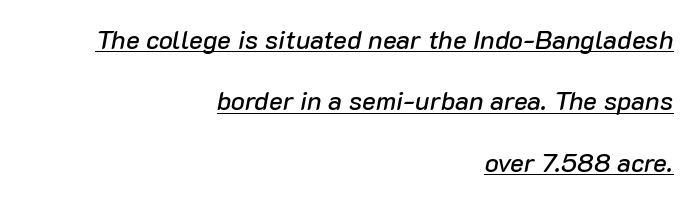
The lines in this sample share a right terminus and differ only in where they begin. The lettering tilts uniformly, giving the passage an italic look. Tracking here is standard; glyphs follow each other at the usual distance. Baseline-to-baseline distance is far greater than the letter height.
